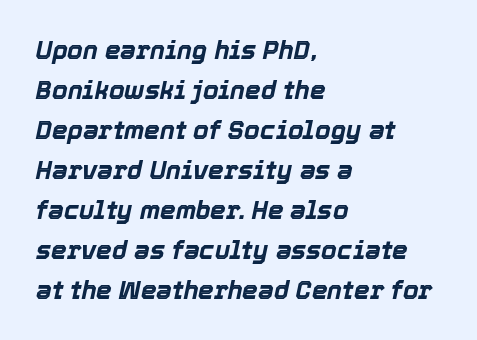
Typesetter's note: full bold, strokes at maximum text heaviness. What's the leading like? Ordinary, nothing unusual. The lines in this sample share a left origin and differ only in where they stop. Characters are canted at an angle relative to the baseline's perpendicular.
